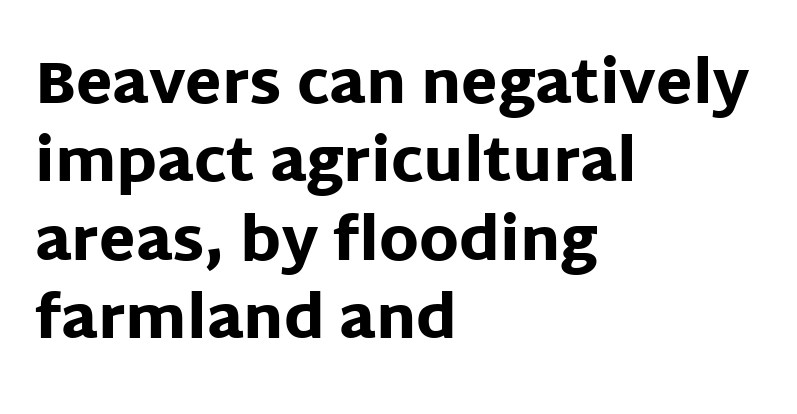
Q: Is the text bold? A: Yes.
Q: Is the text italic (slanted)? A: No, it is upright.
Q: Is the typeface a serif or a sans-serif typeface? A: Sans-serif.
Q: Is the text underlined? A: No.
Q: How is the paragraph aligned? A: Left-aligned.
Q: Is the spacing between letters normal or unusually wide? A: Normal.
Q: Is the spacing between lines tight, normal or loose? A: Normal.
Q: Width (condensed, normal, or wide)? A: Normal.
Q: Stroke contrast? A: Low.
Q: x-height? A: Large.
Q: Monospaced? A: No.
